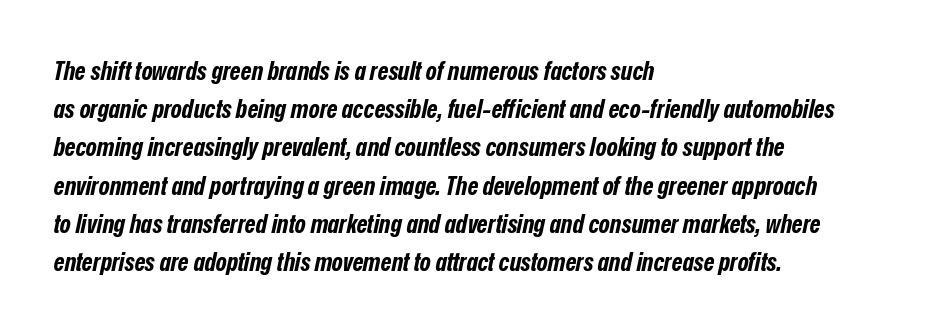
{"italic": "yes", "lean": "right", "slant_degrees": 12, "bold": "yes", "underline": "no", "align": "left", "line_spacing": "normal", "line_spacing_ratio": 1.47, "letter_spacing": "normal", "letter_spacing_em": 0.0, "glyph_px": 26}
